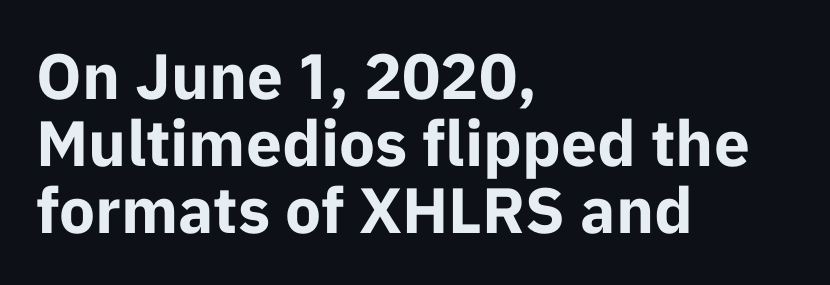
The image shows 64 px bold sans-serif type, upright; set left-aligned, tight line spacing (1.05x), normal letter spacing, not underlined; low stroke contrast and a medium x-height.
